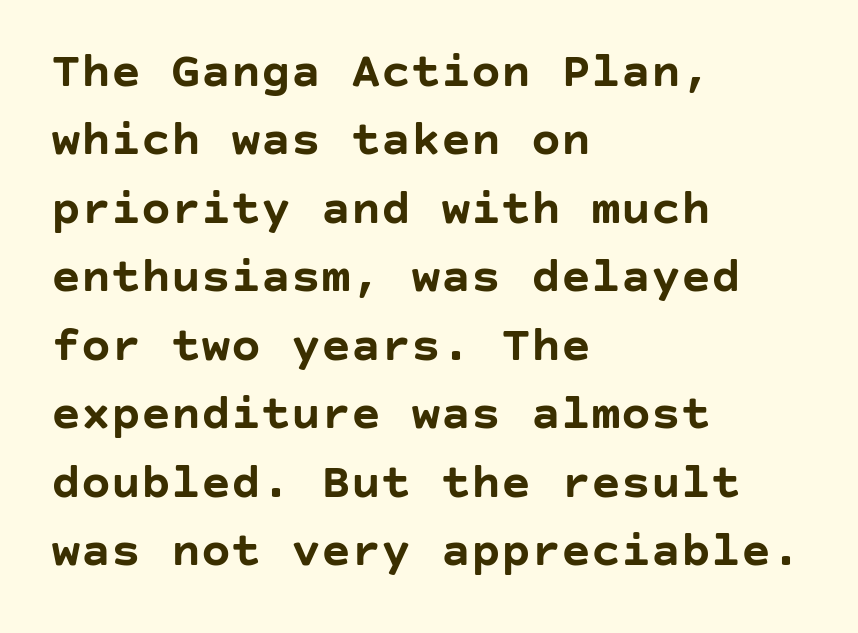
Q: Is the text bold? A: Yes.
Q: Is the text italic (slanted)? A: No, it is upright.
Q: Is the typeface a serif or a sans-serif typeface? A: Sans-serif.
Q: Is the text underlined? A: No.
Q: How is the paragraph aligned? A: Left-aligned.
Q: Is the spacing between letters normal or unusually wide? A: Normal.
Q: Is the spacing between lines tight, normal or loose? A: Normal.
Q: Width (condensed, normal, or wide)? A: Normal.
Q: Stroke contrast? A: Low.
Q: x-height? A: Large.
